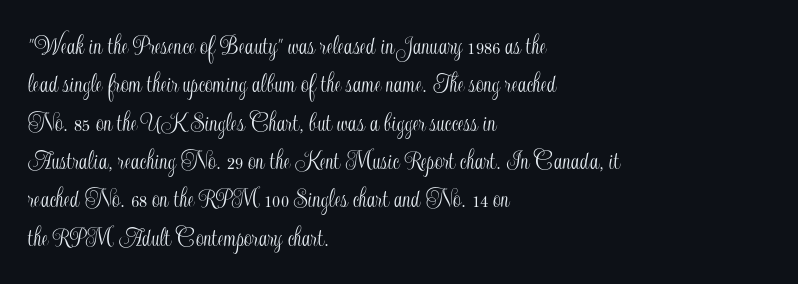
{"width": "condensed", "x_height": "small", "monospaced": "no", "underline": "no", "align": "left", "line_spacing": "normal", "line_spacing_ratio": 1.37, "letter_spacing": "normal", "letter_spacing_em": 0.0, "glyph_px": 28}
